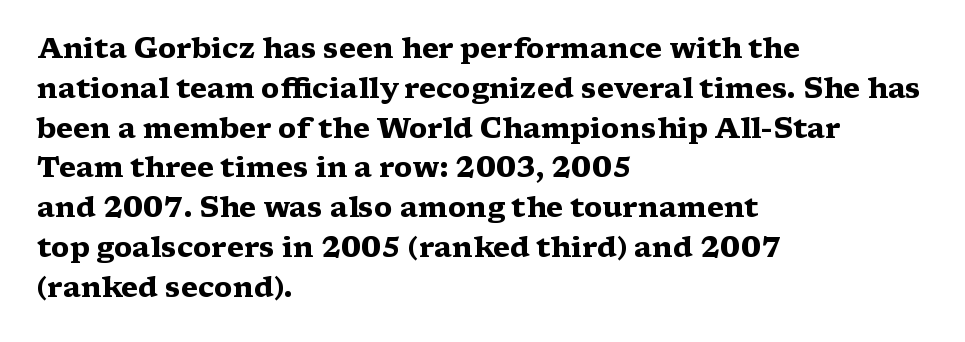
{"serif": "yes", "italic": "no", "bold": "yes", "weight": "heavy", "width": "wide", "stroke_contrast": "medium", "x_height": "medium", "monospaced": "no", "underline": "no", "align": "left", "line_spacing": "normal", "line_spacing_ratio": 1.42, "letter_spacing": "normal", "letter_spacing_em": 0.0, "glyph_px": 28}
